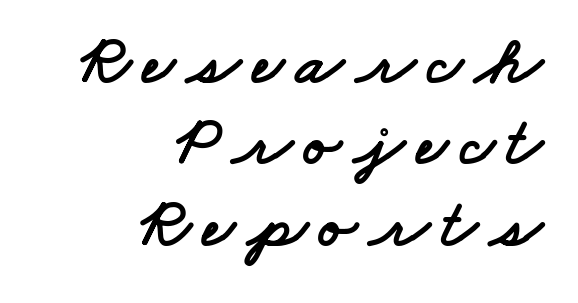
Each line ends at the same right margin while the left side varies. Each letter's strokes conclude bluntly, with no projecting serifs. Do the characters align in a grid? No, the font is proportional. Quick note: underline off.
